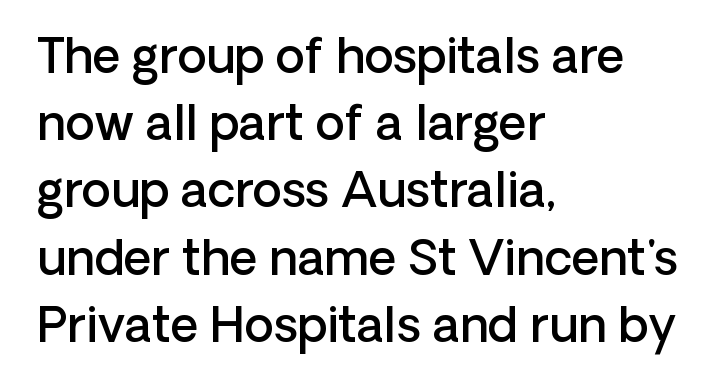
Q: Is the text bold? A: Semi-bold.
Q: Is the text italic (slanted)? A: No, it is upright.
Q: Is the typeface a serif or a sans-serif typeface? A: Sans-serif.
Q: Is the text underlined? A: No.
Q: How is the paragraph aligned? A: Left-aligned.
Q: Is the spacing between letters normal or unusually wide? A: Normal.
Q: Is the spacing between lines tight, normal or loose? A: Normal.
Q: Width (condensed, normal, or wide)? A: Normal.
Q: Stroke contrast? A: Low.
Q: x-height? A: Medium.
Q: Monospaced? A: No.
